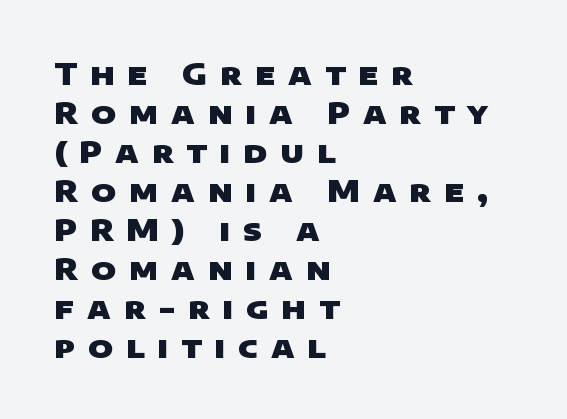
This sample has the flowing, uneven cadence of proportional lettering. Each letter's strokes conclude bluntly, with no projecting serifs. Baseline-to-baseline distance is the conventional proportion of letter height. The passage is arranged the way most books set body copy — flush left.
